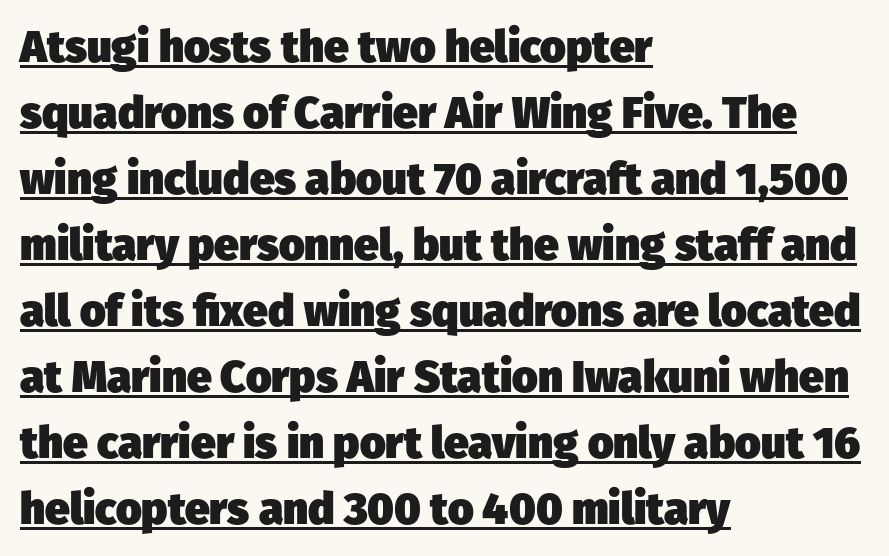
The image shows 44 px heavy sans-serif type; set left-aligned, normal line spacing (1.5x), normal letter spacing, underlined; low stroke contrast and a medium x-height.
